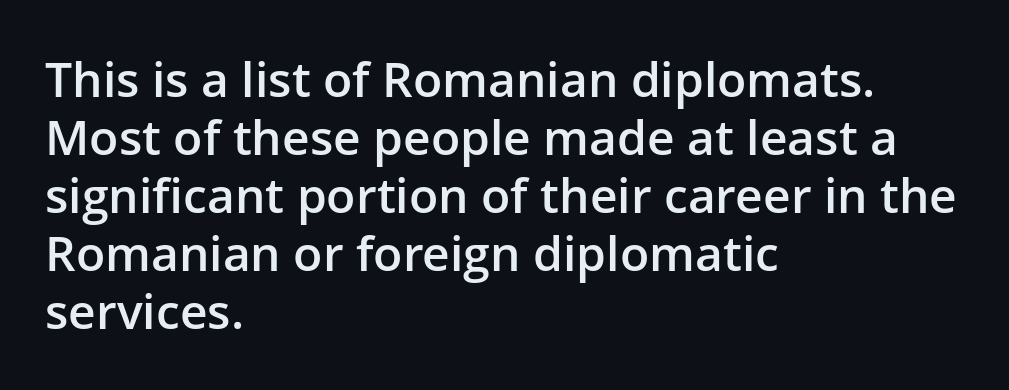
These lines are rendered in a variable-pitch font. The rendering uses a semibold face; strokes are thickened but not to full bold. Stroke terminals: plain, sans-serif. The tracking reads as untouched default to a designer's eye. Italic? Not at all — the glyphs are vertical. Where is the straight margin? On the left.
